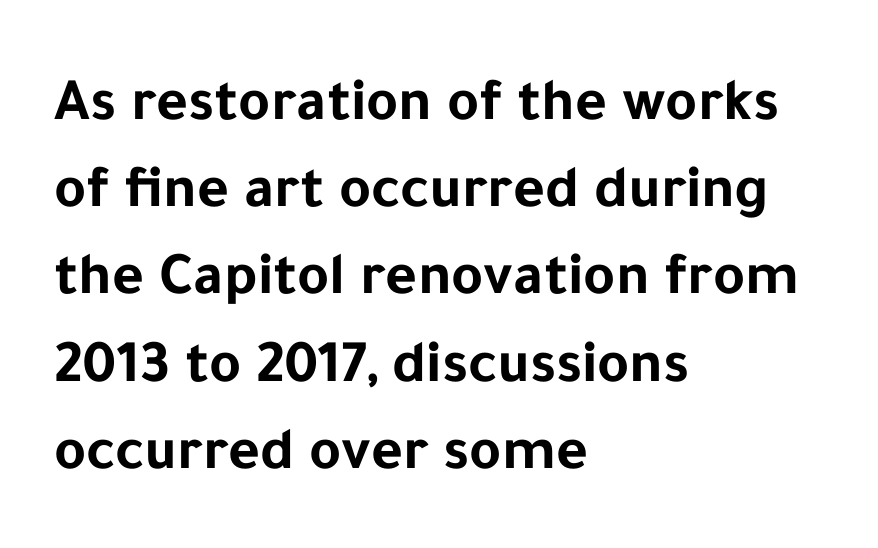
Letters rest on an invisible, unmarked baseline. If you drew a line through each stem, it would be perfectly vertical. Leading matches the norm, producing a regular column. Visually the block forms a straight wall on the left and a jagged coastline on the right. Typographically, this falls in the sans-serif category.
